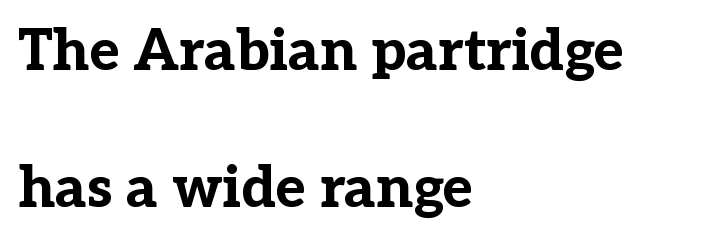
The image shows 57 px bold serif type, upright; set left-aligned, loose line spacing (2.41x), normal letter spacing, not underlined; low stroke contrast and a medium x-height.
